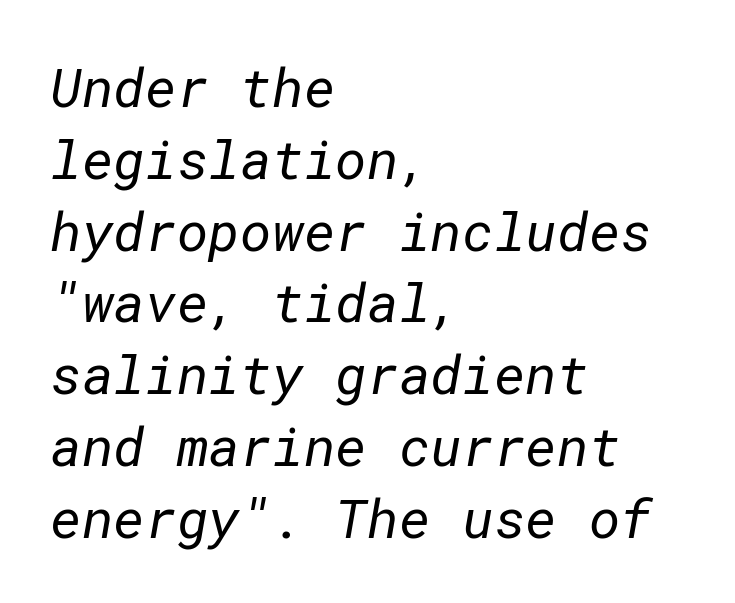
The image shows 54 px regular-weight sans-serif type; set left-aligned, normal line spacing (1.33x), normal letter spacing, not underlined; low stroke contrast and a medium x-height.
